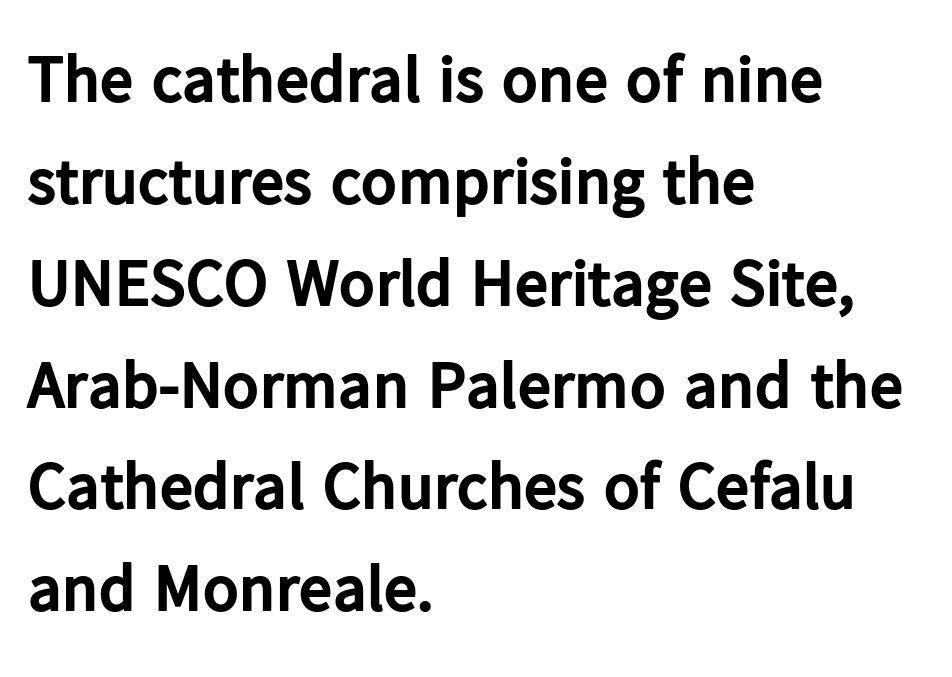
The image shows 67 px bold sans-serif type, upright; set left-aligned, normal line spacing (1.52x), normal letter spacing, not underlined; low stroke contrast and a medium x-height.
